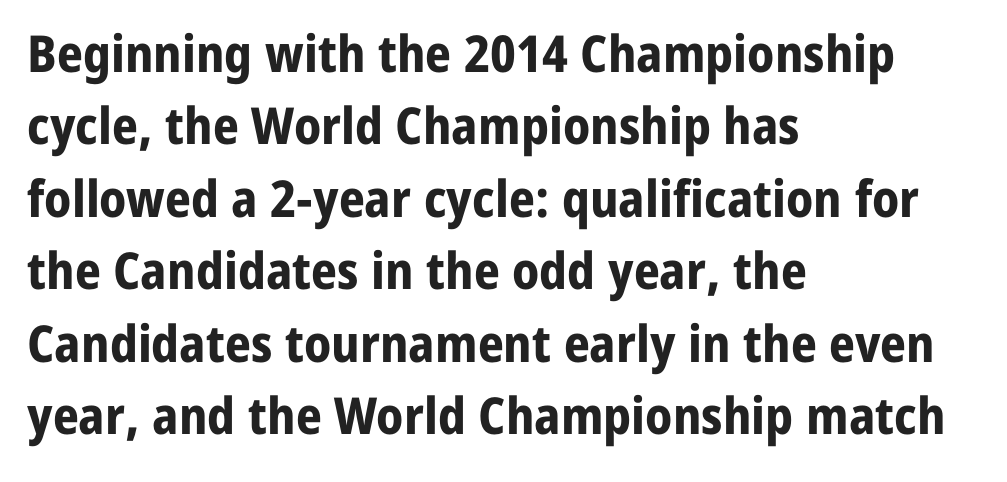
Does the weight exceed regular? Yes, all the way to bold. Proportional: the letters do not fall into vertical columns. Vertical strokes here are truly vertical. The horizontal fit of the characters is conventional and even. Vertical spacing — default.
